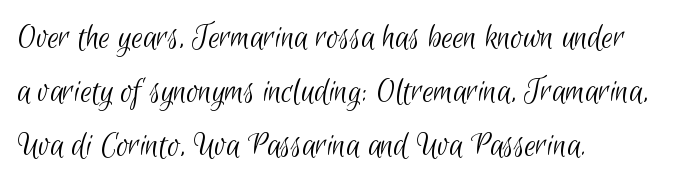
{"serif": "no", "bold": "no", "weight": "light", "width": "condensed", "stroke_contrast": "low", "x_height": "small", "monospaced": "no", "underline": "no", "align": "left", "line_spacing": "normal", "line_spacing_ratio": 1.5, "letter_spacing": "normal", "letter_spacing_em": 0.0, "glyph_px": 36}
